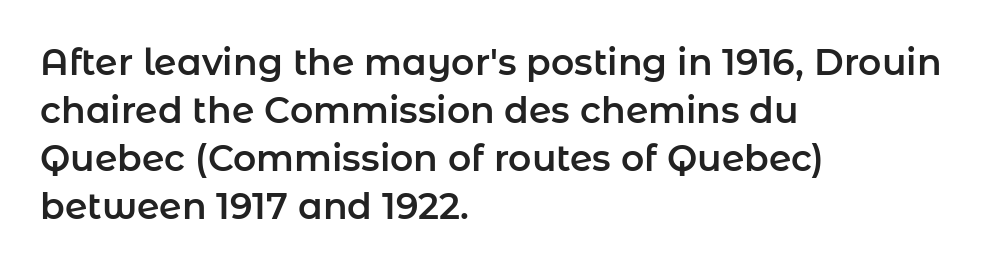
The image shows 36 px sans-serif type, upright; set left-aligned, normal line spacing (1.33x), normal letter spacing, not underlined; low stroke contrast and a medium x-height.
